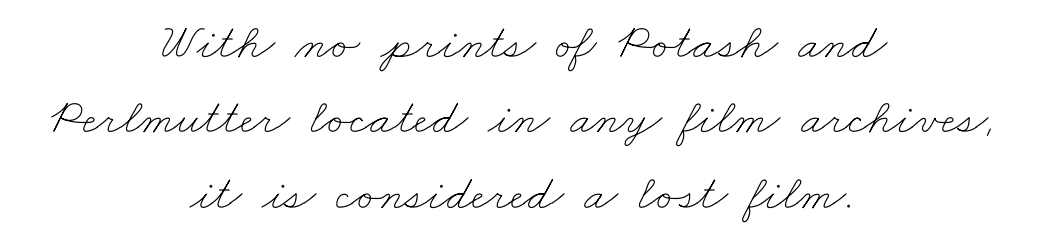
Note the varied advance widths — an 'i' is clearly narrower than an 'm'. Counters stay open thanks to moderate or lighter strokes. Horizontal alignment here is central, giving a formal, balanced look. The string is rendered with underlining switched off.
